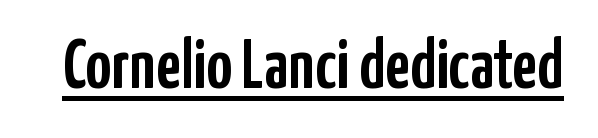
{"serif": "no", "italic": "no", "width": "condensed", "stroke_contrast": "low", "x_height": "medium", "monospaced": "no", "underline": "yes", "letter_spacing": "normal", "letter_spacing_em": 0.0, "glyph_px": 71}
